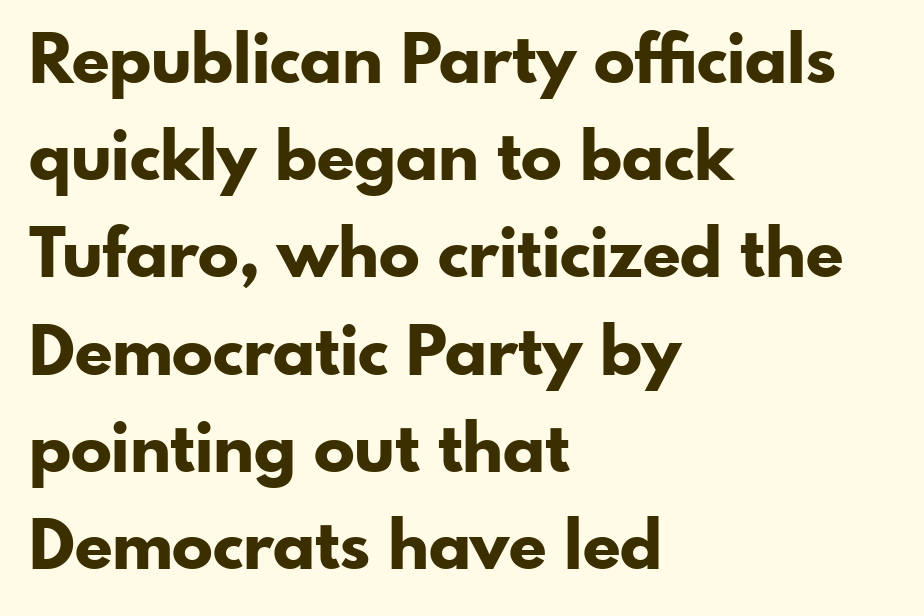
{"serif": "no", "italic": "no", "bold": "yes", "weight": "bold", "width": "normal", "stroke_contrast": "low", "x_height": "small", "monospaced": "no", "underline": "no", "align": "left", "line_spacing": "normal", "line_spacing_ratio": 1.43, "letter_spacing": "normal", "letter_spacing_em": 0.0, "glyph_px": 68}
